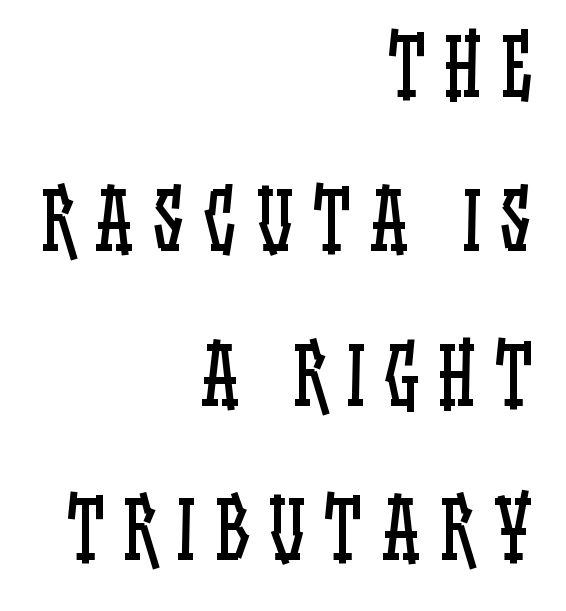
{"italic": "no", "bold": "no", "weight": "regular", "width": "condensed", "stroke_contrast": "low", "x_height": "large", "monospaced": "no", "underline": "no", "align": "right", "line_spacing": "loose", "line_spacing_ratio": 1.98, "letter_spacing": "wide", "letter_spacing_em": 0.25, "glyph_px": 78}
